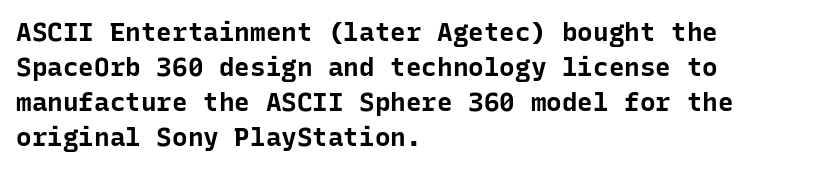
Q: Is the text bold? A: Yes.
Q: Is the text italic (slanted)? A: No, it is upright.
Q: Is the text underlined? A: No.
Q: How is the paragraph aligned? A: Left-aligned.
Q: Is the spacing between letters normal or unusually wide? A: Normal.
Q: Is the spacing between lines tight, normal or loose? A: Normal.
